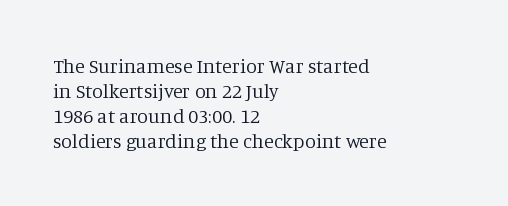
Underline: absent. These glyphs show unthickened strokes, regular width or finer. The leading is moderate, giving the passage an even texture. Upright lettering throughout.
